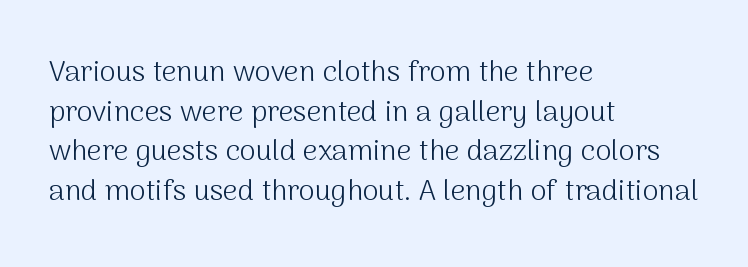
Q: Is the text bold? A: No.
Q: Is the text italic (slanted)? A: No, it is upright.
Q: Is the typeface a serif or a sans-serif typeface? A: Sans-serif.
Q: Is the text underlined? A: No.
Q: How is the paragraph aligned? A: Left-aligned.
Q: Is the spacing between letters normal or unusually wide? A: Normal.
Q: Is the spacing between lines tight, normal or loose? A: Normal.
Q: Width (condensed, normal, or wide)? A: Normal.
Q: Stroke contrast? A: Medium.
Q: x-height? A: Medium.
Q: Monospaced? A: No.
